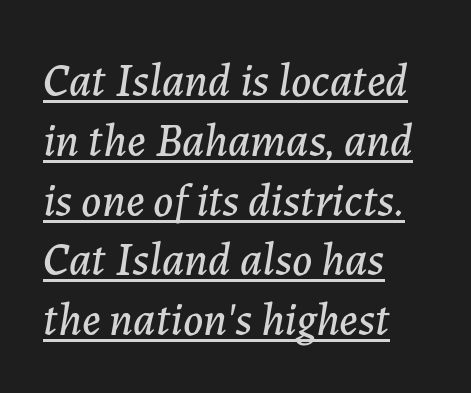
Q: Is the text italic (slanted)? A: Yes, it leans right by about 7 degrees.
Q: Is the text underlined? A: Yes.
Q: How is the paragraph aligned? A: Left-aligned.
Q: Is the spacing between letters normal or unusually wide? A: Normal.
Q: Is the spacing between lines tight, normal or loose? A: Normal.
Q: Width (condensed, normal, or wide)? A: Normal.
Q: Stroke contrast? A: Low.
Q: x-height? A: Medium.
Q: Monospaced? A: No.
